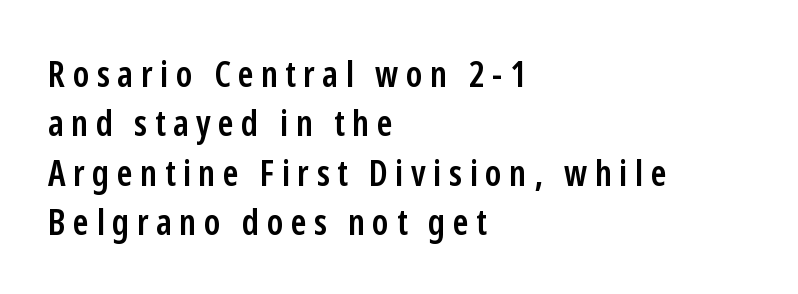
{"serif": "no", "italic": "no", "bold": "semi", "weight": "semibold", "width": "condensed", "stroke_contrast": "low", "x_height": "medium", "monospaced": "no", "underline": "no", "align": "left", "line_spacing": "normal", "line_spacing_ratio": 1.37, "letter_spacing": "wide", "letter_spacing_em": 0.21, "glyph_px": 36}
